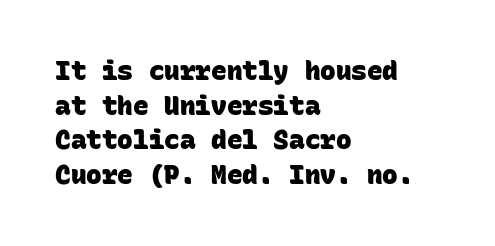
{"bold": "yes", "underline": "no", "align": "left", "line_spacing": "normal", "line_spacing_ratio": 1.33, "letter_spacing": "normal", "letter_spacing_em": 0.0, "glyph_px": 26}
